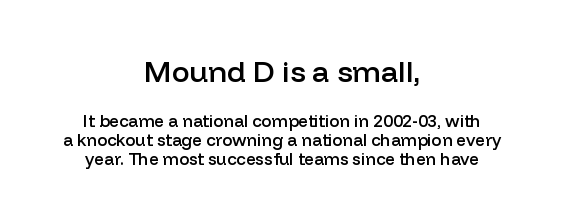
{"serif": "no", "italic": "no", "bold": "semi", "weight": "semibold", "width": "normal", "stroke_contrast": "low", "x_height": "medium", "monospaced": "no", "underline": "no", "align": "center", "line_spacing": "tight", "line_spacing_ratio": 1.12, "letter_spacing": "normal", "letter_spacing_em": 0.0, "larger_block": "first", "size_ratio": 1.76, "glyph_px": 30}
